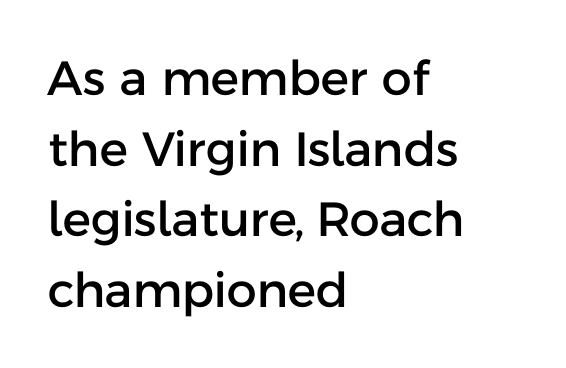
The image shows 48 px sans-serif type, upright; set left-aligned, normal line spacing (1.47x), normal letter spacing, not underlined; low stroke contrast and a medium x-height.
